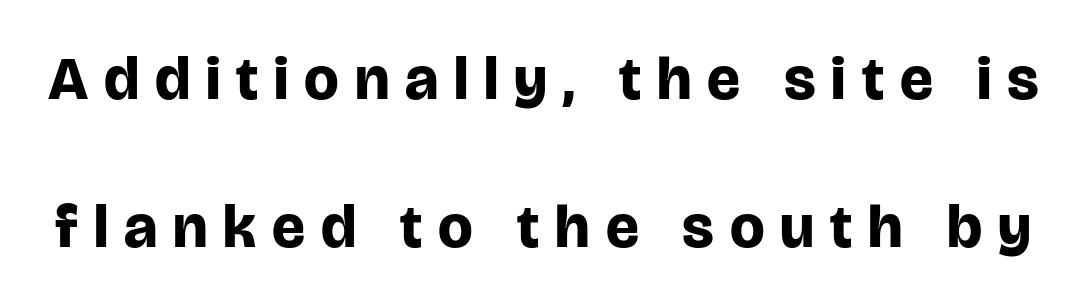
Plain, unruled lines of type. The face used here is proportionally spaced, like ordinary book or web type. Set as a true bold cut, around the 700 mark. Nope, no serifs anywhere on these letters. Unlike italic type, these characters show no tilt at all. Is there much room between lines? Yes — plenty of vertical air separates them.
